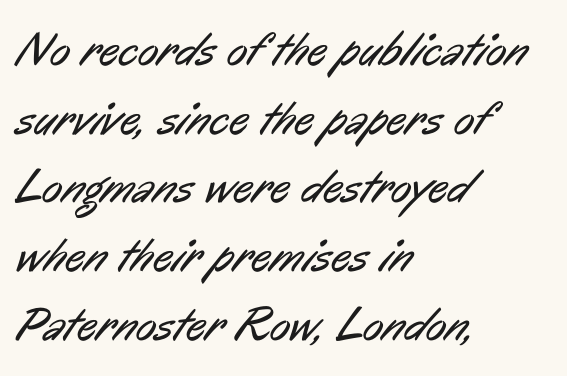
The image shows 48 px regular-weight, condensed sans-serif type; set left-aligned, normal line spacing (1.43x), normal letter spacing, not underlined; low stroke contrast and a medium x-height.
